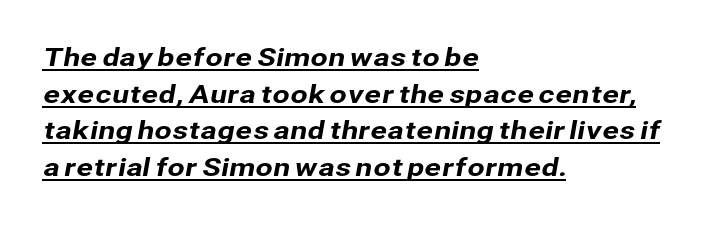
Each word holds together tightly as a unit, with standard inter-letter gaps. Summary of vertical rhythm: regular, with standard interline spacing. Honestly, the underline is the first thing you notice here. Short and long lines alike share a common starting point at left.
